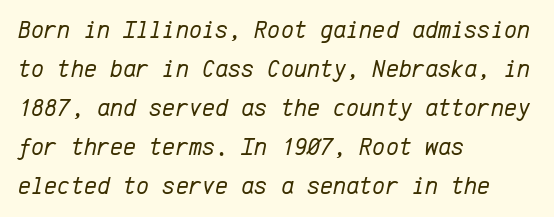
The letters look calm and open, with moderate or lighter stems. Spacing between characters is what you'd get straight out of the box. Looking at the ascenders, they clearly lean. Evenly set lines give the paragraph a standard silhouette.
